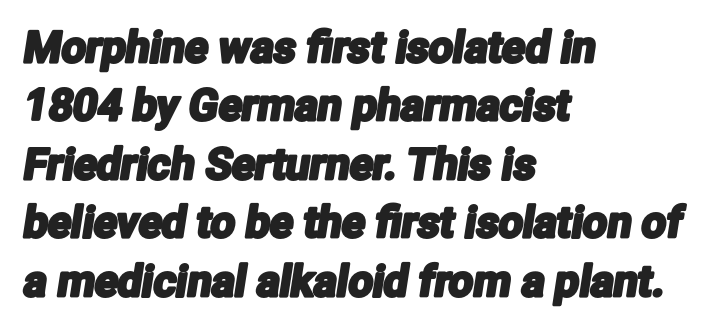
{"serif": "no", "width": "condensed", "stroke_contrast": "low", "x_height": "medium", "monospaced": "no", "underline": "no", "align": "left", "line_spacing": "normal", "line_spacing_ratio": 1.36, "letter_spacing": "normal", "letter_spacing_em": 0.0, "glyph_px": 43}
